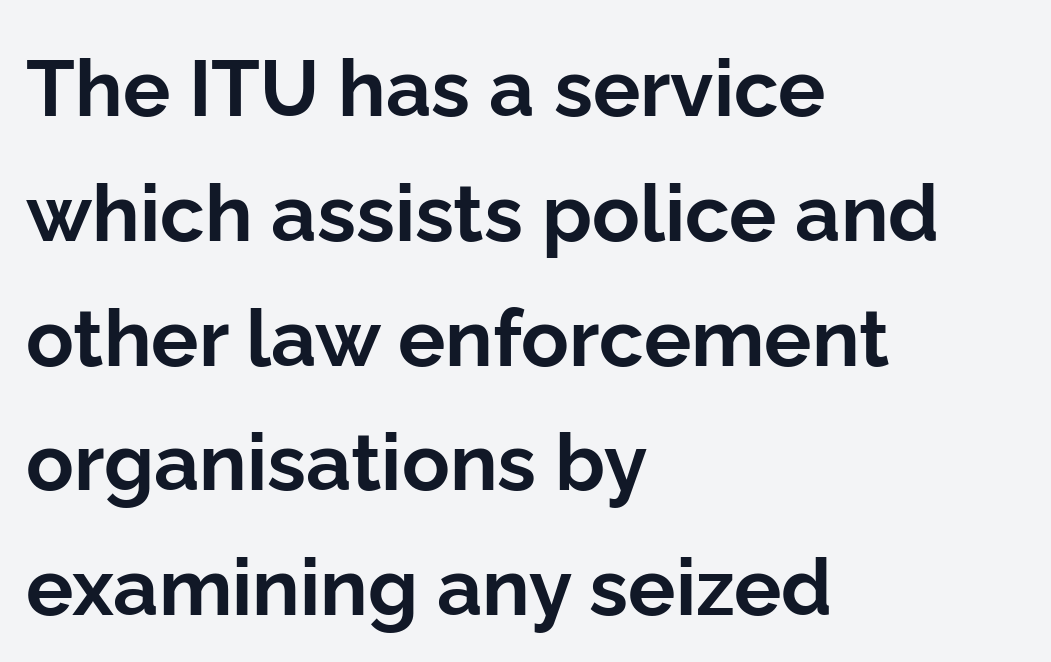
The image shows 79 px bold sans-serif type, upright; set left-aligned, normal line spacing (1.58x), normal letter spacing, not underlined; low stroke contrast and a medium x-height.
